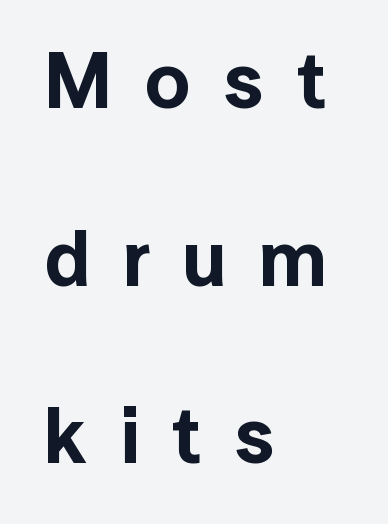
These lines are composed in type without serifs. These lines have a slow, spaced-out rhythm from letter to letter. These lines are rendered in a variable-pitch font. Italic: no, the glyphs are upright roman. The space beneath each line is pristine and unruled.
